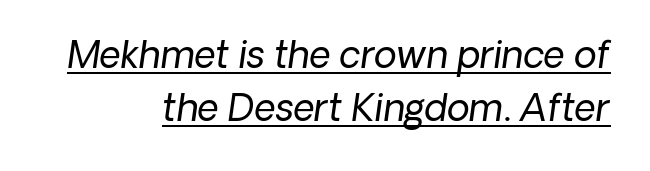
Q: Is the text bold? A: No.
Q: Is the text italic (slanted)? A: Yes, it leans right by about 8 degrees.
Q: Is the text underlined? A: Yes.
Q: How is the paragraph aligned? A: Right-aligned.
Q: Is the spacing between letters normal or unusually wide? A: Normal.
Q: Is the spacing between lines tight, normal or loose? A: Normal.
Q: Width (condensed, normal, or wide)? A: Normal.
Q: Stroke contrast? A: Low.
Q: x-height? A: Medium.
Q: Monospaced? A: No.
